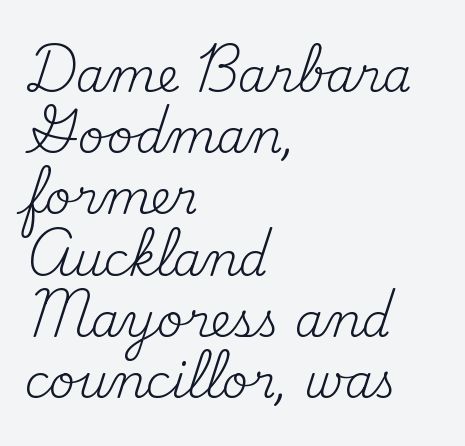
Q: Is the text bold? A: No.
Q: Is the text italic (slanted)? A: Yes.
Q: Is the typeface a serif or a sans-serif typeface? A: Serif.
Q: Is the text underlined? A: No.
Q: How is the paragraph aligned? A: Left-aligned.
Q: Is the spacing between letters normal or unusually wide? A: Normal.
Q: Is the spacing between lines tight, normal or loose? A: Normal.
Q: Width (condensed, normal, or wide)? A: Normal.
Q: Stroke contrast? A: Medium.
Q: x-height? A: Small.
Q: Monospaced? A: No.
